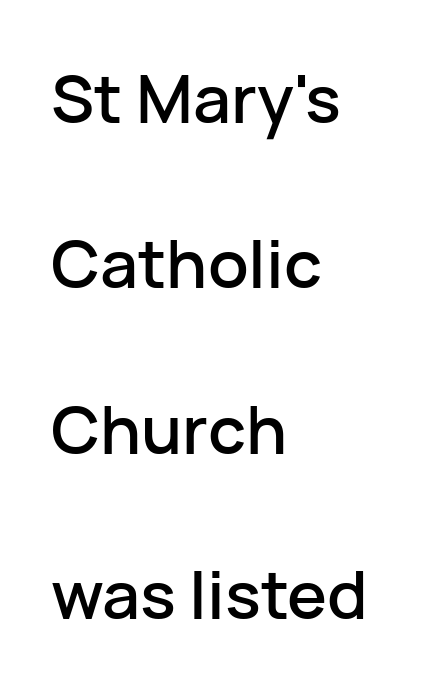
Q: Is the text italic (slanted)? A: No, it is upright.
Q: Is the typeface a serif or a sans-serif typeface? A: Sans-serif.
Q: Is the text underlined? A: No.
Q: How is the paragraph aligned? A: Left-aligned.
Q: Is the spacing between letters normal or unusually wide? A: Normal.
Q: Is the spacing between lines tight, normal or loose? A: Loose.
Q: Width (condensed, normal, or wide)? A: Normal.
Q: Stroke contrast? A: Low.
Q: x-height? A: Medium.
Q: Monospaced? A: No.
